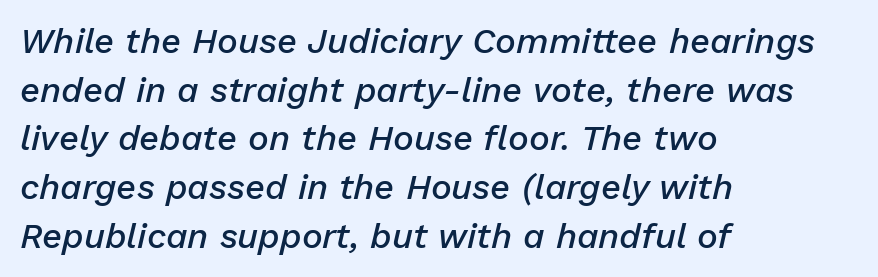
The image shows 35 px semibold type, italic (leaning right); set left-aligned, normal line spacing (1.39x), normal letter spacing, not underlined; low stroke contrast and a medium x-height.
